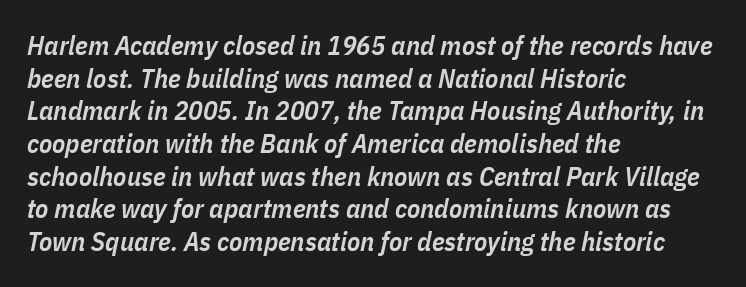
The image shows 27 px text type, italic (leaning right); set left-aligned, line spacing 1.21x, normal letter spacing, not underlined.
